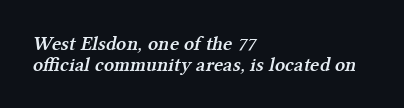
Horizontally, the lines are justified to the leading edge only. Rows of type sit shoulder to shoulder in the vertical direction. Underlining? Definitely not there. I'd describe the lettering as semibold — firm but not a full bold.
